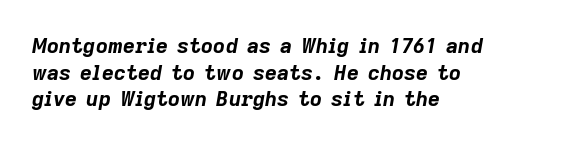
Q: Is the text bold? A: Yes.
Q: Is the text italic (slanted)? A: Yes, it leans right by about 9 degrees.
Q: Is the text underlined? A: No.
Q: How is the paragraph aligned? A: Left-aligned.
Q: Is the spacing between letters normal or unusually wide? A: Normal.
Q: Is the spacing between lines tight, normal or loose? A: Normal.
